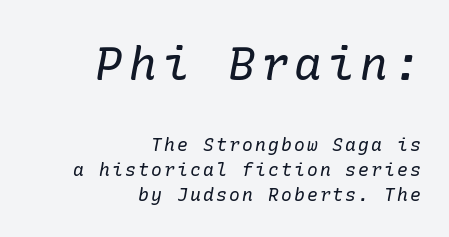
Short and long lines alike share a common ending point at right. Check under the words: just untouched page. Quick note: interline space is typical. On a weight scale, this lands at 450 or below.
